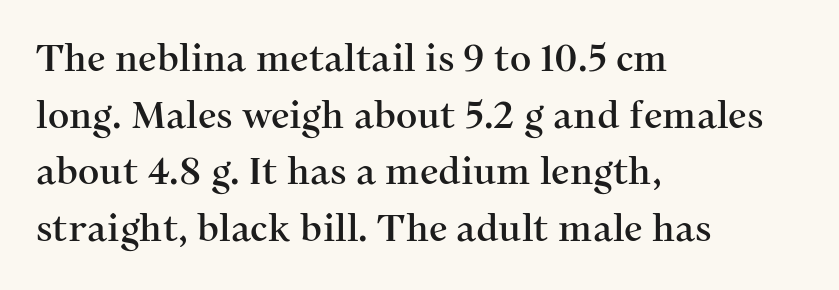
{"serif": "yes", "italic": "no", "width": "normal", "stroke_contrast": "medium", "x_height": "medium", "monospaced": "no", "underline": "no", "align": "left", "line_spacing": "normal", "line_spacing_ratio": 1.53, "letter_spacing": "normal", "letter_spacing_em": 0.0, "glyph_px": 37}
